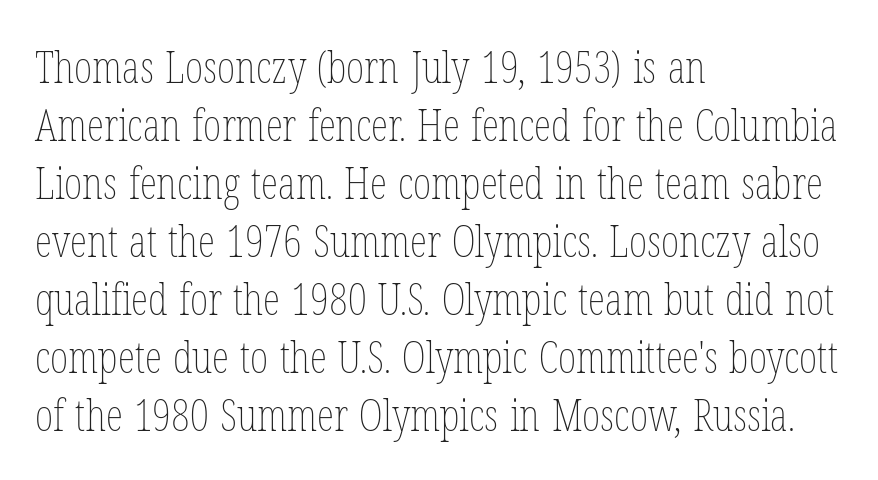
The zone under the glyphs is completely vacant. Quick note: not italic, upright. Baseline-to-baseline distance is the conventional proportion of letter height. In terms of letterspacing, this is plain default setting. The setting favours the left margin, as ordinary paragraphs usually do. Proportional: the letters do not fall into vertical columns.
